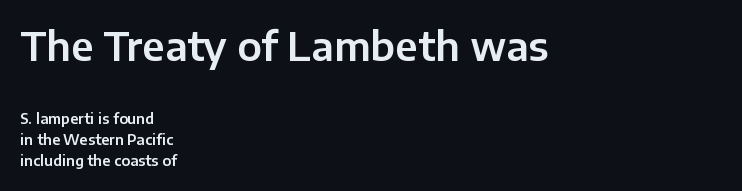
{"serif": "no", "italic": "no", "width": "normal", "stroke_contrast": "low", "x_height": "medium", "monospaced": "no", "underline": "no", "align": "left", "line_spacing": "normal", "line_spacing_ratio": 1.49, "letter_spacing": "normal", "letter_spacing_em": 0.0, "larger_block": "first", "size_ratio": 2.79, "glyph_px": 39}
